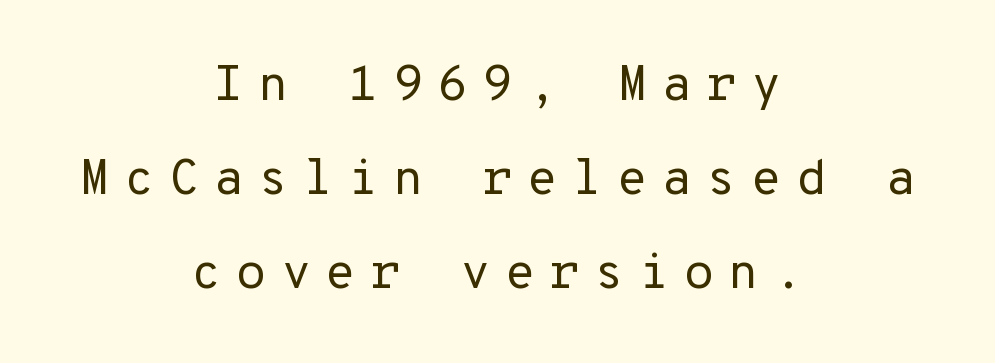
Q: Is the text bold? A: No.
Q: Is the text italic (slanted)? A: No, it is upright.
Q: Is the typeface a serif or a sans-serif typeface? A: Sans-serif.
Q: Is the text underlined? A: No.
Q: How is the paragraph aligned? A: Centered.
Q: Is the spacing between letters normal or unusually wide? A: Unusually wide.
Q: Width (condensed, normal, or wide)? A: Normal.
Q: Stroke contrast? A: Low.
Q: x-height? A: Medium.
Q: Monospaced? A: Yes.
